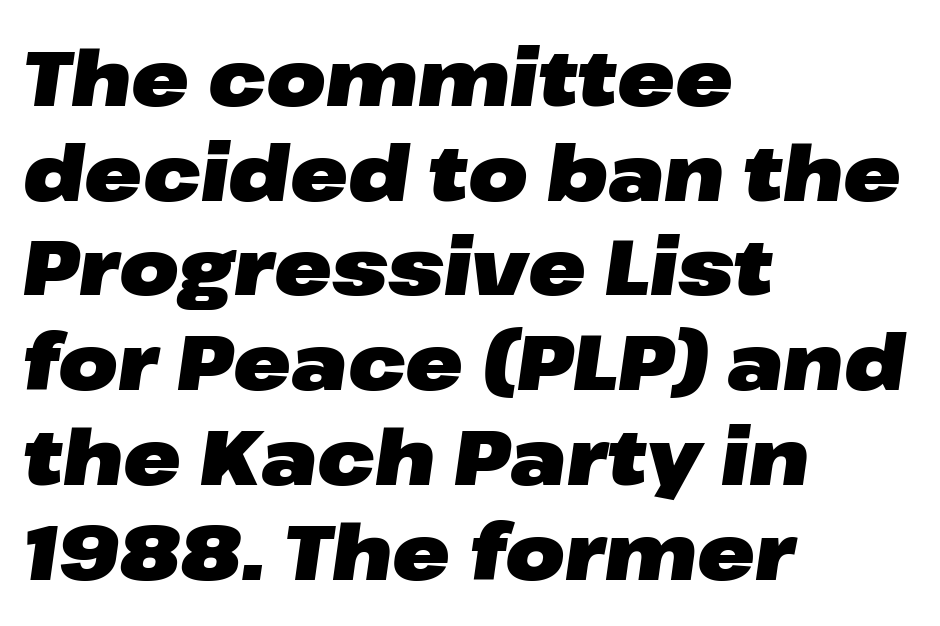
The specimen reads as italic at a glance. Reading down the block, your eye returns to a fixed left position each line. The letters advance in unequal steps, a hallmark of proportional type. Emphasis by weight is at full strength: bold. The string is rendered with underlining switched off.
